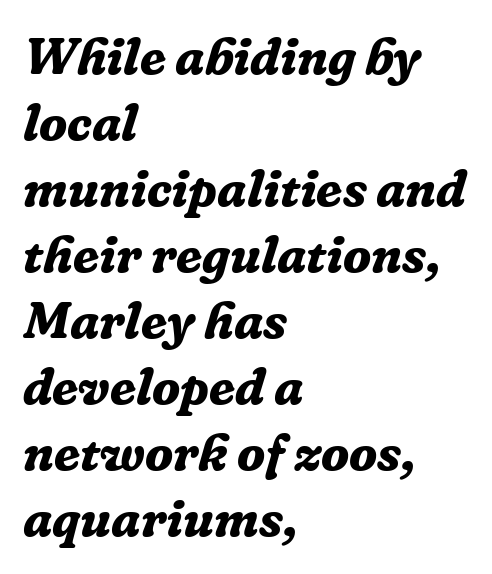
The image shows 52 px bold serif type, italic (leaning right); set left-aligned, normal line spacing (1.27x), normal letter spacing, not underlined; low stroke contrast and a medium x-height.
